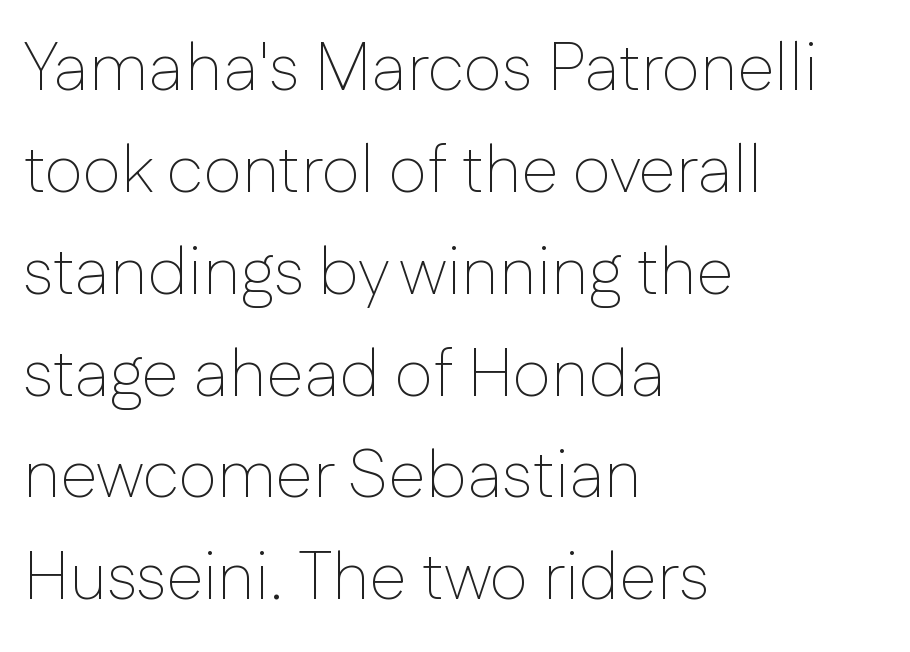
Q: Is the text bold? A: No.
Q: Is the text italic (slanted)? A: No, it is upright.
Q: Is the typeface a serif or a sans-serif typeface? A: Sans-serif.
Q: Is the text underlined? A: No.
Q: How is the paragraph aligned? A: Left-aligned.
Q: Is the spacing between letters normal or unusually wide? A: Normal.
Q: Is the spacing between lines tight, normal or loose? A: Normal.
Q: Width (condensed, normal, or wide)? A: Normal.
Q: Stroke contrast? A: Low.
Q: x-height? A: Medium.
Q: Monospaced? A: No.
